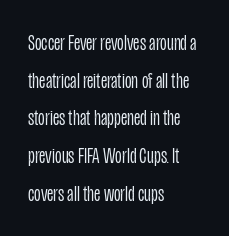
The image shows 23 px text type, upright; set left-aligned, normal line spacing (1.64x), normal letter spacing, not underlined.
